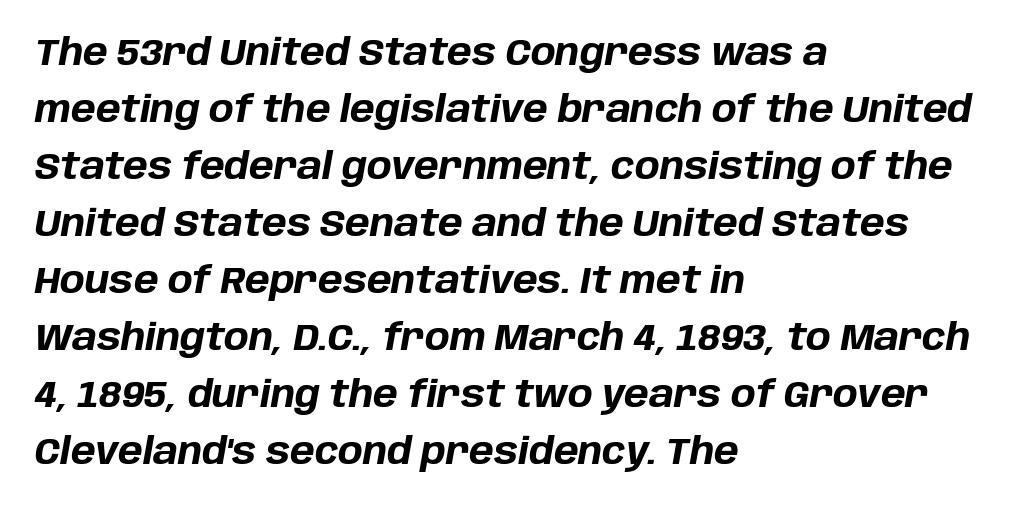
{"italic": "yes", "lean": "right", "slant_degrees": 10, "bold": "yes", "weight": "bold", "width": "normal", "stroke_contrast": "low", "x_height": "large", "monospaced": "no", "underline": "no", "align": "left", "line_spacing": "normal", "line_spacing_ratio": 1.54, "letter_spacing": "normal", "letter_spacing_em": 0.0, "glyph_px": 37}
